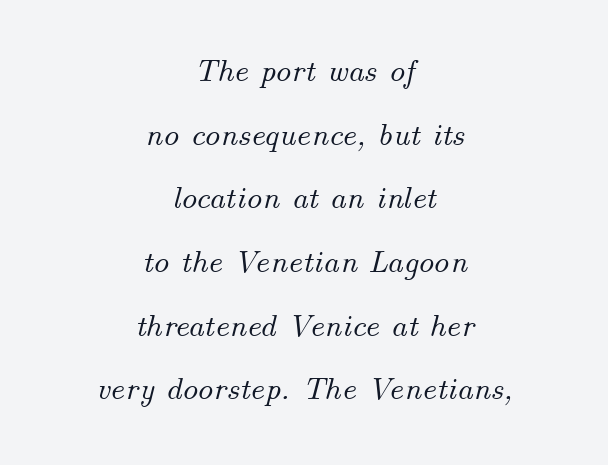
Q: Is the text italic (slanted)? A: Yes, it leans right by about 14 degrees.
Q: Is the text underlined? A: No.
Q: How is the paragraph aligned? A: Centered.
Q: Is the spacing between letters normal or unusually wide? A: Normal.
Q: Is the spacing between lines tight, normal or loose? A: Loose.
Q: Width (condensed, normal, or wide)? A: Normal.
Q: Stroke contrast? A: Medium.
Q: x-height? A: Small.
Q: Monospaced? A: No.
